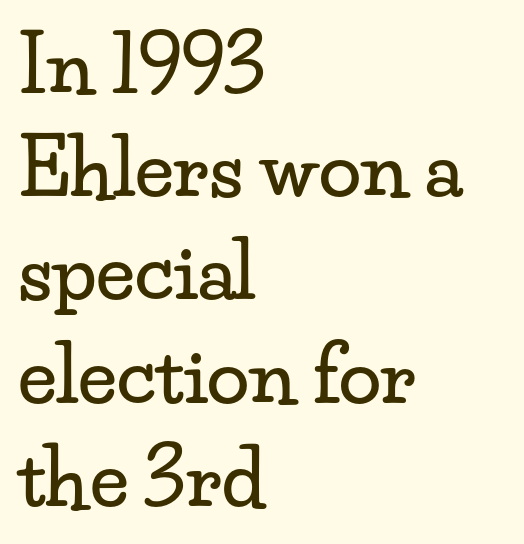
The image shows 77 px wide serif type, upright; set left-aligned, normal line spacing (1.34x), normal letter spacing, not underlined; low stroke contrast and a small x-height.
